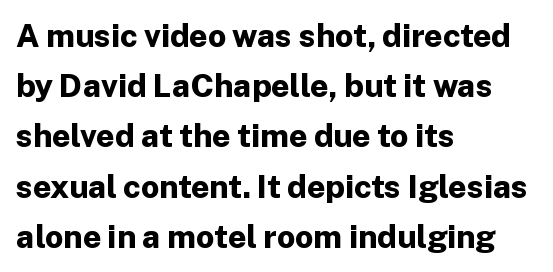
{"serif": "no", "italic": "no", "bold": "yes", "weight": "bold", "width": "normal", "stroke_contrast": "low", "x_height": "medium", "monospaced": "no", "underline": "no", "align": "left", "line_spacing": "normal", "line_spacing_ratio": 1.57, "letter_spacing": "normal", "letter_spacing_em": 0.0, "glyph_px": 32}
